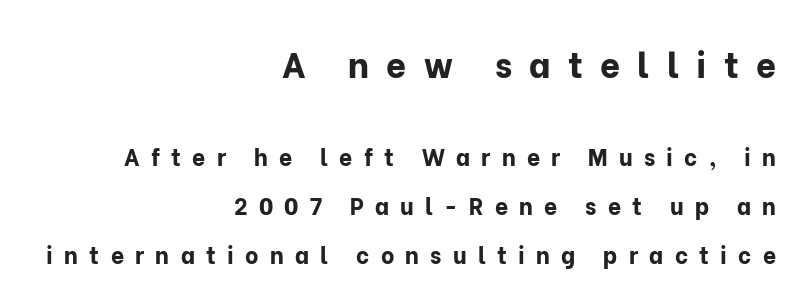
Q: Is the text bold? A: Yes.
Q: Is the text italic (slanted)? A: No, it is upright.
Q: Is the typeface a serif or a sans-serif typeface? A: Sans-serif.
Q: Is the text underlined? A: No.
Q: How is the paragraph aligned? A: Right-aligned.
Q: Is the spacing between letters normal or unusually wide? A: Unusually wide.
Q: Is the spacing between lines tight, normal or loose? A: Loose.
Q: Which block of text is set in a larger size, the first (top) or the second (bottom)? A: The first (top) one.
Q: Width (condensed, normal, or wide)? A: Normal.
Q: Stroke contrast? A: Low.
Q: x-height? A: Medium.
Q: Monospaced? A: No.
